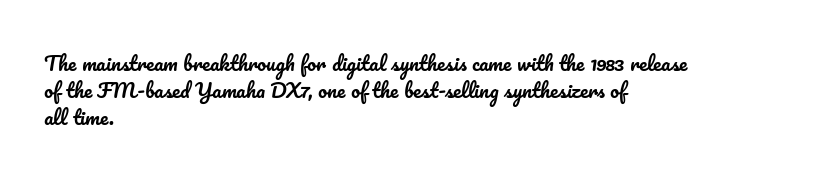
{"underline": "no", "align": "left", "line_spacing": "normal", "line_spacing_ratio": 1.35, "letter_spacing": "normal", "letter_spacing_em": 0.0, "glyph_px": 20}
